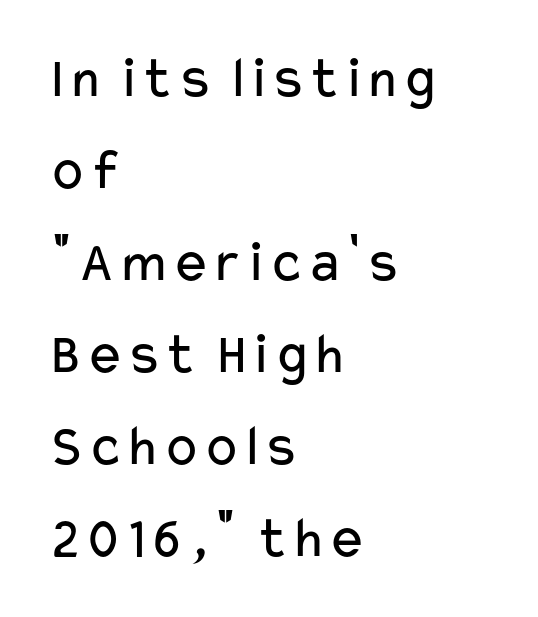
The image shows 59 px regular-weight, wide sans-serif type, upright; set left-aligned, normal line spacing (1.56x), normal letter spacing, not underlined; low stroke contrast and a medium x-height.
